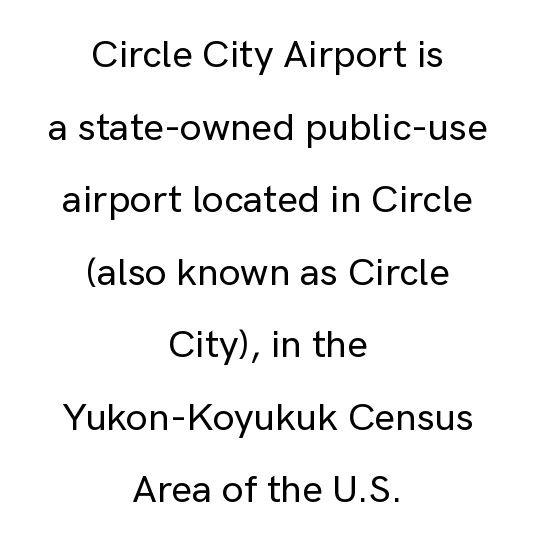
{"serif": "no", "italic": "no", "width": "normal", "stroke_contrast": "low", "x_height": "medium", "monospaced": "no", "underline": "no", "align": "center", "line_spacing_ratio": 1.86, "letter_spacing": "normal", "letter_spacing_em": 0.0, "glyph_px": 39}
